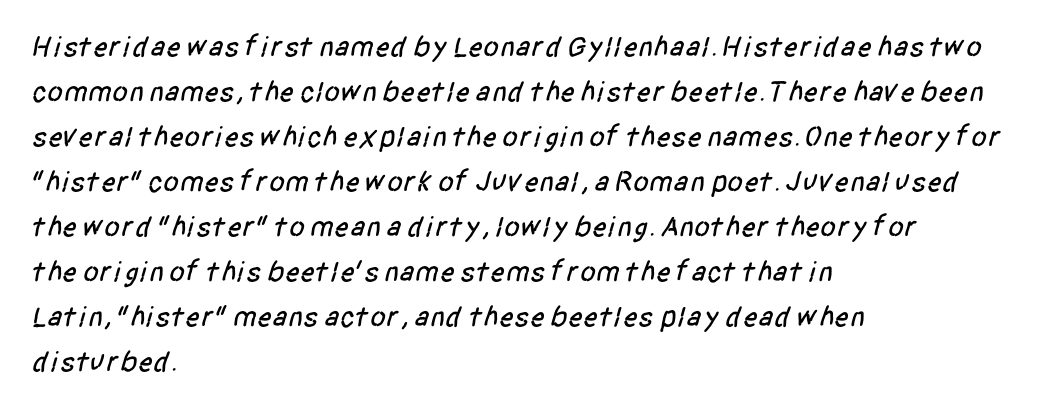
This sample uses a sans-serif face. Unmarked baselines from the first word to the last. Does the leading feel generous? No, just average. Line starts are locked; line ends wander. Do the characters align in a grid? No, the font is proportional. You could call the tracking neutral — neither tight nor loose.
